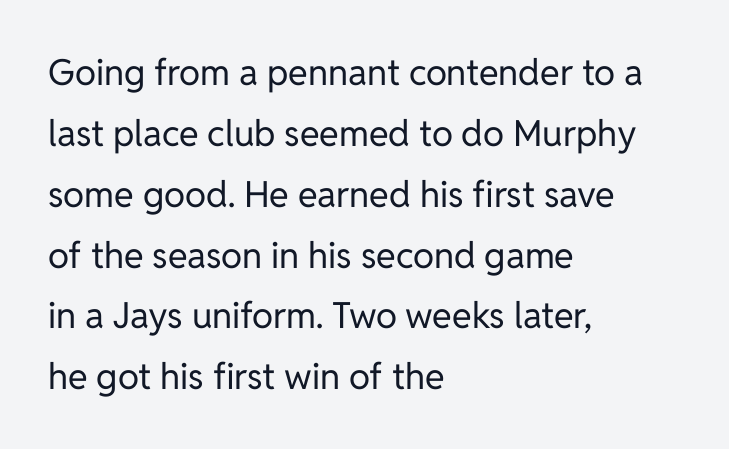
{"serif": "no", "italic": "no", "bold": "no", "weight": "regular", "width": "normal", "stroke_contrast": "low", "x_height": "medium", "monospaced": "no", "underline": "no", "align": "left", "line_spacing": "normal", "line_spacing_ratio": 1.69, "letter_spacing": "normal", "letter_spacing_em": 0.0, "glyph_px": 36}
